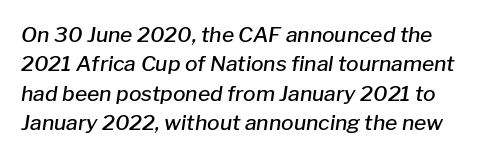
{"italic": "yes", "lean": "right", "slant_degrees": 8, "bold": "semi", "underline": "no", "line_spacing": "normal", "line_spacing_ratio": 1.4, "letter_spacing": "normal", "letter_spacing_em": 0.0, "glyph_px": 21}
